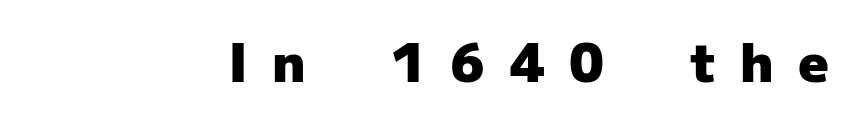
The image shows 53 px heavy sans-serif type, upright; set unusually wide letter spacing (+0.46 em), not underlined; low stroke contrast and a medium x-height.
